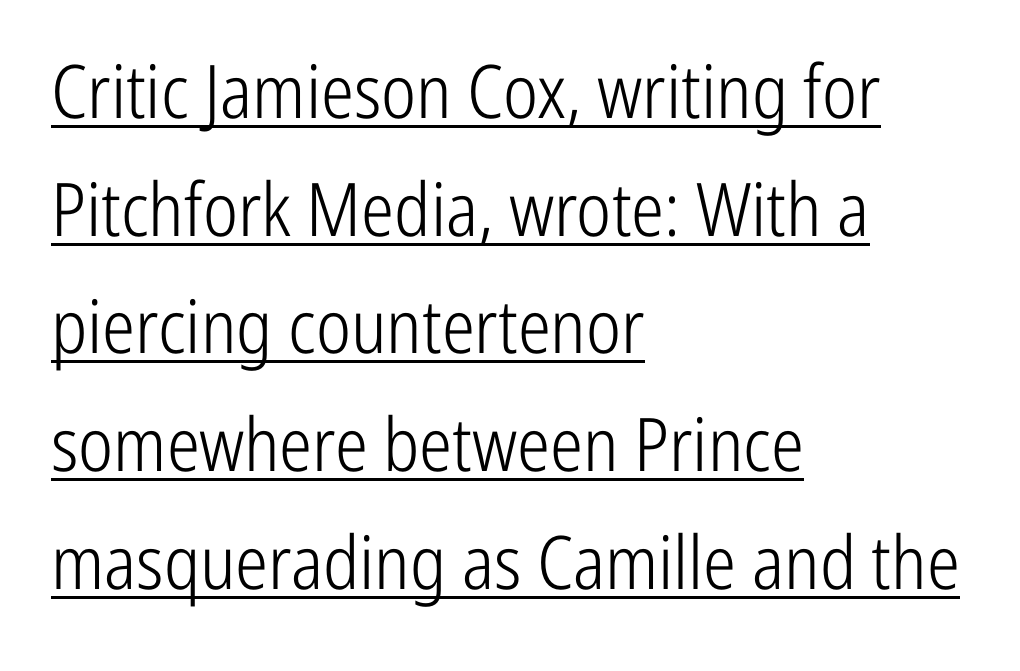
The image shows 74 px light, condensed sans-serif type, upright; set left-aligned, normal line spacing (1.59x), normal letter spacing, underlined; low stroke contrast and a medium x-height.
